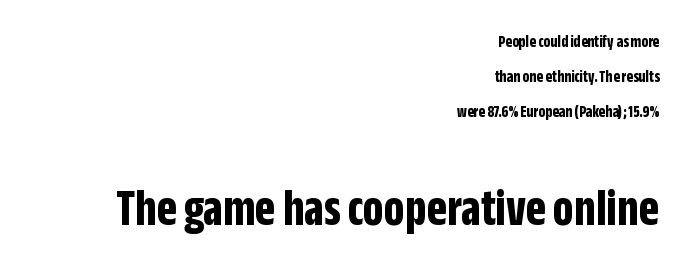
Q: Is the text bold? A: Yes.
Q: Is the text italic (slanted)? A: No, it is upright.
Q: Is the typeface a serif or a sans-serif typeface? A: Sans-serif.
Q: Is the text underlined? A: No.
Q: How is the paragraph aligned? A: Right-aligned.
Q: Is the spacing between letters normal or unusually wide? A: Normal.
Q: Is the spacing between lines tight, normal or loose? A: Loose.
Q: Which block of text is set in a larger size, the first (top) or the second (bottom)? A: The second (bottom) one.
Q: Width (condensed, normal, or wide)? A: Condensed.
Q: Stroke contrast? A: Low.
Q: x-height? A: Large.
Q: Monospaced? A: No.
